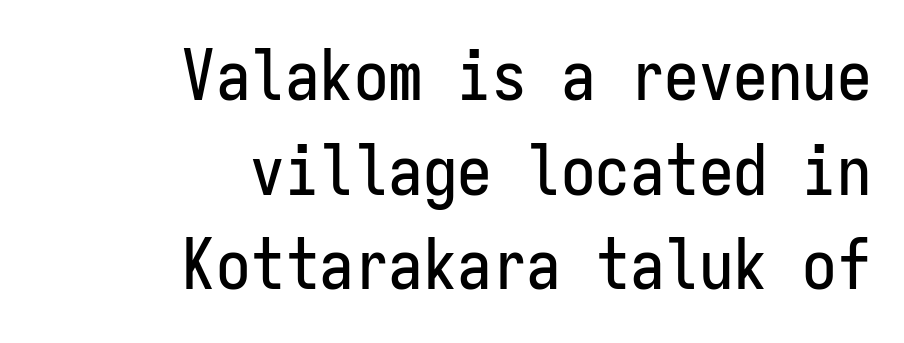
{"serif": "no", "italic": "no", "width": "condensed", "stroke_contrast": "low", "x_height": "medium", "monospaced": "yes", "underline": "no", "align": "right", "line_spacing": "normal", "line_spacing_ratio": 1.37, "letter_spacing": "normal", "letter_spacing_em": 0.0, "glyph_px": 69}
